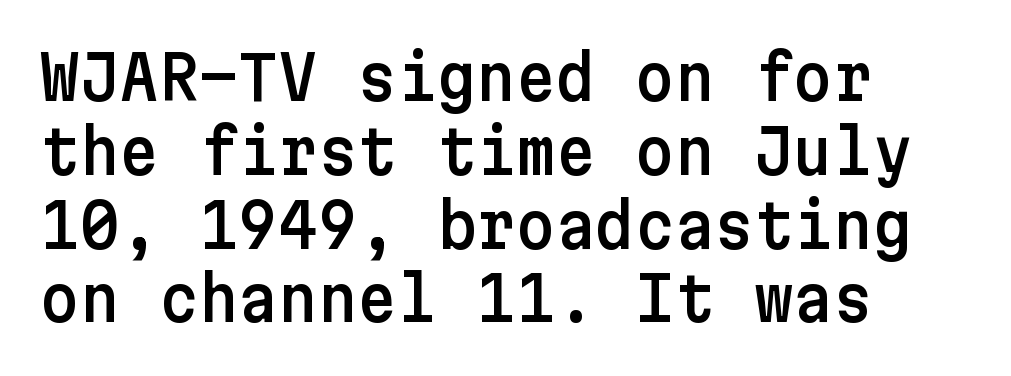
{"serif": "no", "italic": "no", "width": "normal", "stroke_contrast": "low", "x_height": "medium", "underline": "no", "align": "left", "line_spacing_ratio": 1.21, "letter_spacing": "normal", "letter_spacing_em": 0.0, "glyph_px": 61}
